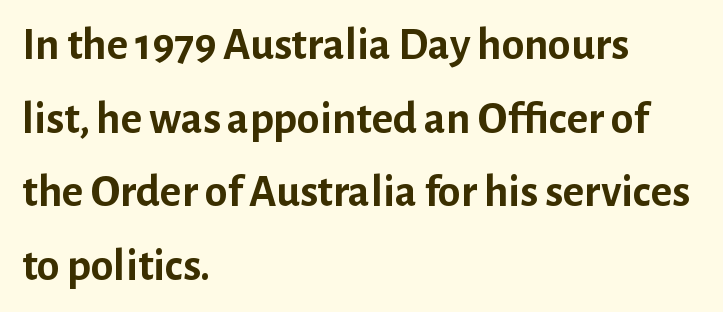
The image shows 46 px semibold sans-serif type, upright; set left-aligned, normal line spacing (1.6x), normal letter spacing, not underlined; low stroke contrast and a medium x-height.
